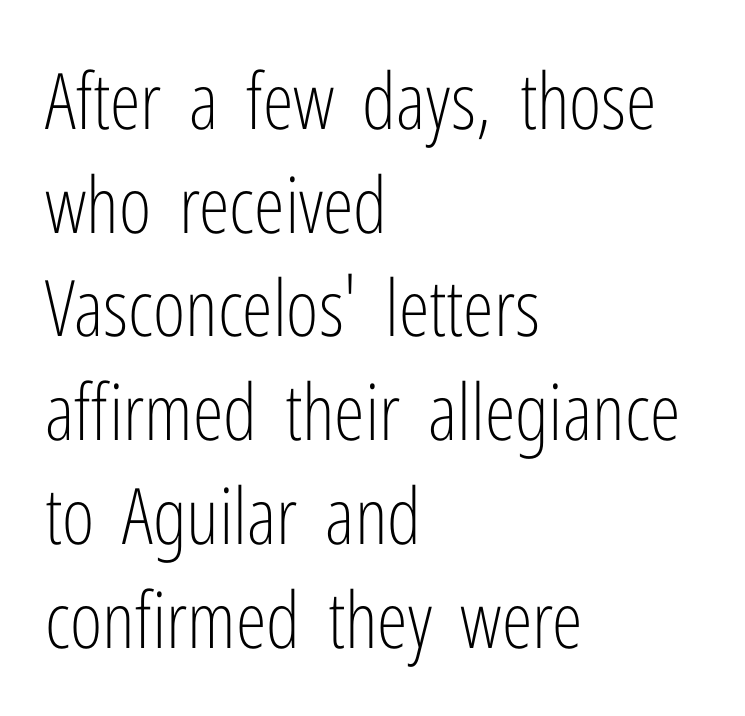
Q: Is the text bold? A: No.
Q: Is the text italic (slanted)? A: No, it is upright.
Q: Is the typeface a serif or a sans-serif typeface? A: Sans-serif.
Q: Is the text underlined? A: No.
Q: How is the paragraph aligned? A: Left-aligned.
Q: Is the spacing between letters normal or unusually wide? A: Normal.
Q: Is the spacing between lines tight, normal or loose? A: Normal.
Q: Width (condensed, normal, or wide)? A: Condensed.
Q: Stroke contrast? A: Low.
Q: x-height? A: Medium.
Q: Monospaced? A: No.
